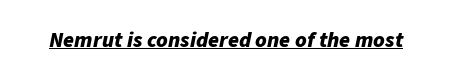
A baseline rule has been typeset under these characters. Nobody touched the tracking dial on this one. Tall strokes in this sample are angled rather than plumb. Pretty heavy lettering here — definitely bold.
